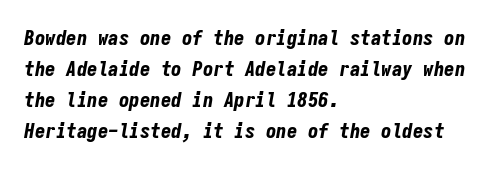
Does the weight exceed regular? Yes, all the way to bold. Emphasis-style slanted type is in use. Honestly, there is no underline to notice here at all. A normal amount of white space separates one row of letters from the next. Every row of glyphs begins at an identical x-position on the left.
